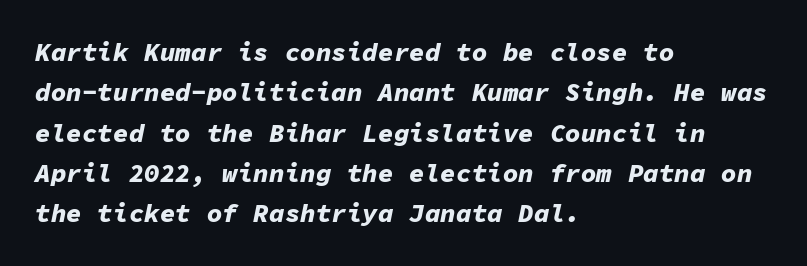
The image shows 26 px bold type, italic (leaning right); set left-aligned, normal line spacing (1.55x), normal letter spacing, not underlined.
